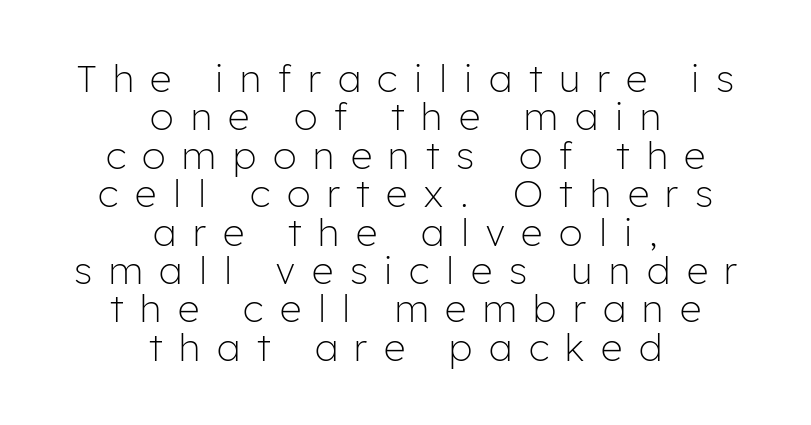
The image shows 38 px light sans-serif type, upright; set centered, tight line spacing (1.01x), unusually wide letter spacing (+0.44 em), not underlined; low stroke contrast and a medium x-height.
